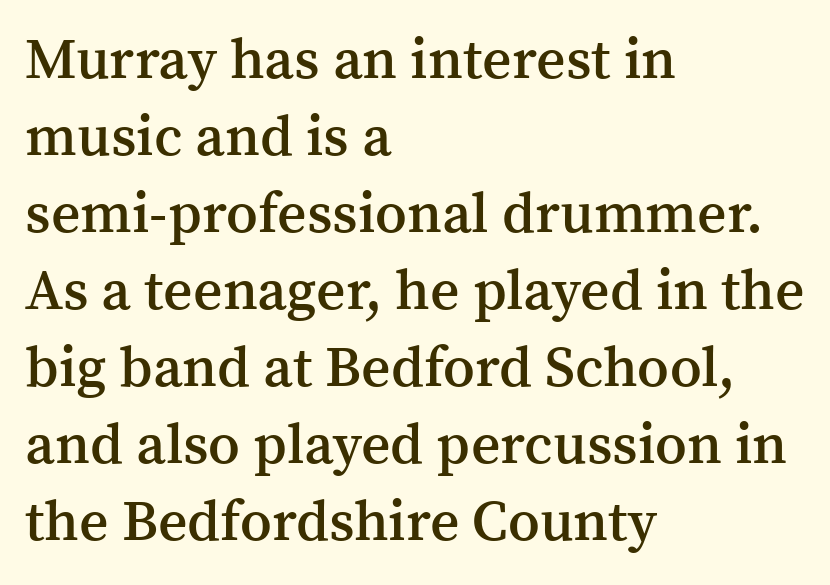
This rendering uses left alignment, leaving the right contour irregular. The strokes are fattened partway — semibold, not bold. The letters stand upright; this is a roman face. The area under the type is left untouched. Nobody touched the tracking dial on this one.
